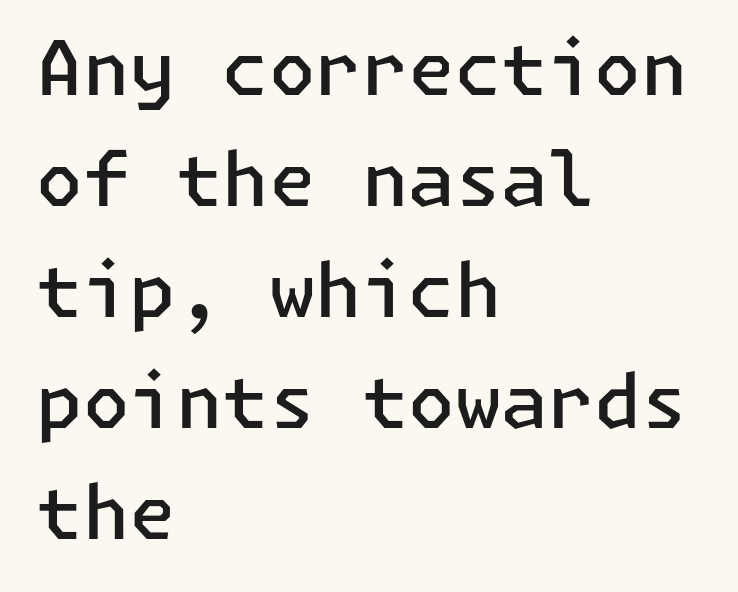
Q: Is the text bold? A: Semi-bold.
Q: Is the text italic (slanted)? A: No, it is upright.
Q: Is the typeface a serif or a sans-serif typeface? A: Sans-serif.
Q: Is the text underlined? A: No.
Q: How is the paragraph aligned? A: Left-aligned.
Q: Is the spacing between letters normal or unusually wide? A: Normal.
Q: Is the spacing between lines tight, normal or loose? A: Normal.
Q: Width (condensed, normal, or wide)? A: Normal.
Q: Stroke contrast? A: Low.
Q: x-height? A: Medium.
